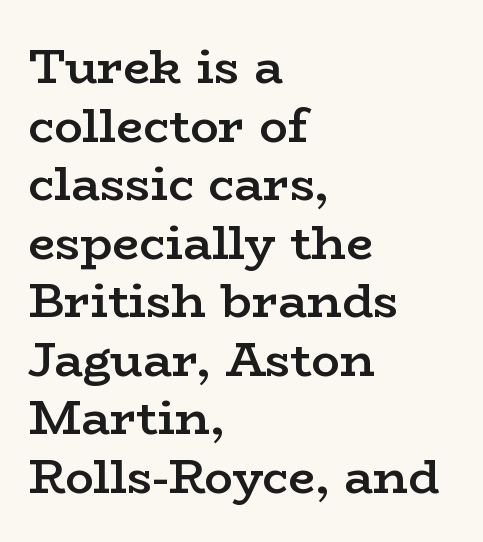
{"serif": "yes", "italic": "no", "bold": "semi", "weight": "semibold", "width": "wide", "stroke_contrast": "low", "x_height": "medium", "monospaced": "no", "underline": "no", "align": "left", "line_spacing_ratio": 1.22, "letter_spacing": "normal", "letter_spacing_em": 0.0, "glyph_px": 48}
